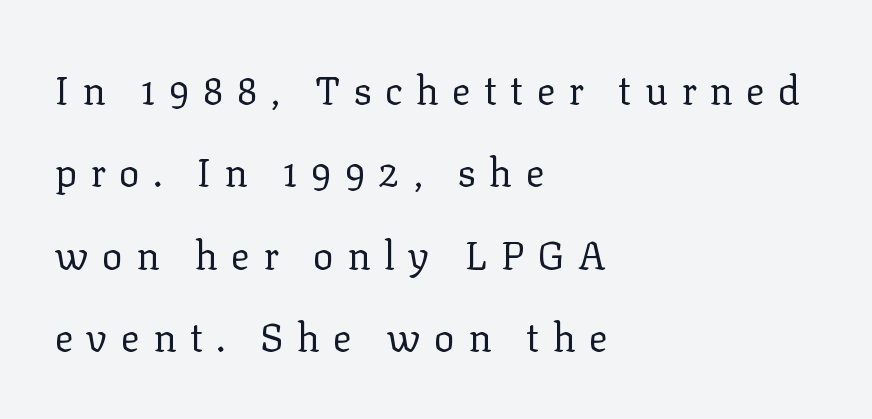
{"serif": "yes", "italic": "no", "bold": "no", "weight": "regular", "width": "normal", "stroke_contrast": "low", "x_height": "medium", "monospaced": "no", "underline": "no", "align": "left", "line_spacing": "loose", "line_spacing_ratio": 2.11, "letter_spacing": "wide", "letter_spacing_em": 0.34, "glyph_px": 39}
